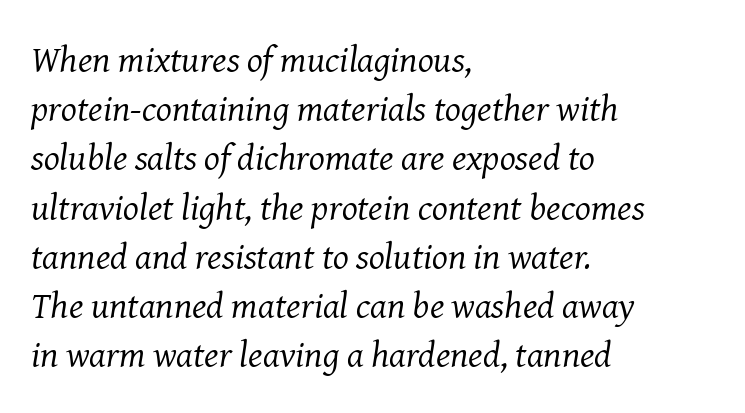
The image shows 37 px regular-weight serif type, italic (leaning right); set left-aligned, normal line spacing (1.33x), normal letter spacing, not underlined; medium stroke contrast and a medium x-height.
